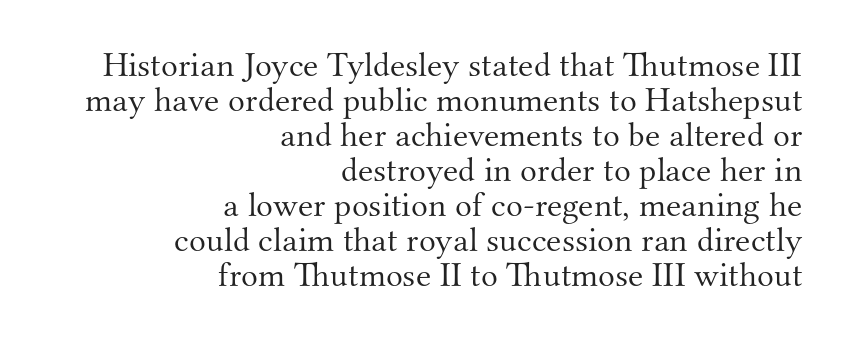
{"serif": "yes", "italic": "no", "bold": "no", "weight": "light", "width": "normal", "stroke_contrast": "medium", "x_height": "small", "monospaced": "no", "underline": "no", "align": "right", "line_spacing": "tight", "line_spacing_ratio": 1.0, "letter_spacing": "normal", "letter_spacing_em": 0.0, "glyph_px": 35}
